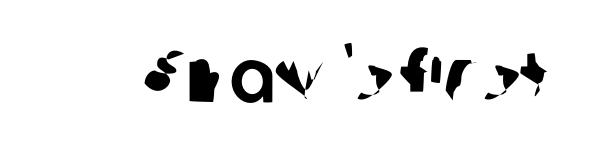
The image shows 76 px sans-serif type; set normal letter spacing, not underlined; low stroke contrast and a medium x-height.
